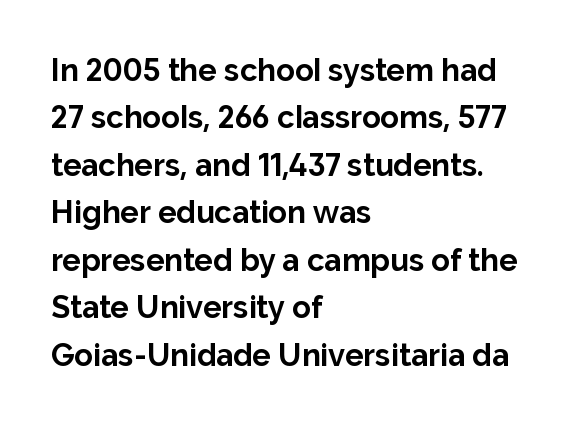
{"serif": "no", "italic": "no", "bold": "yes", "weight": "bold", "width": "normal", "stroke_contrast": "low", "x_height": "medium", "monospaced": "no", "underline": "no", "align": "left", "line_spacing": "normal", "line_spacing_ratio": 1.53, "letter_spacing": "normal", "letter_spacing_em": 0.0, "glyph_px": 31}
